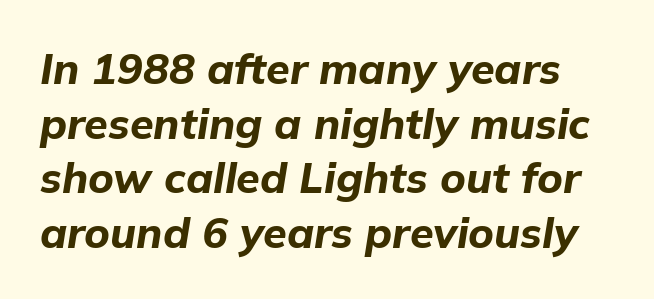
Q: Is the text bold? A: Yes.
Q: Is the text italic (slanted)? A: Yes, it leans right by about 9 degrees.
Q: Is the text underlined? A: No.
Q: Is the spacing between letters normal or unusually wide? A: Normal.
Q: Is the spacing between lines tight, normal or loose? A: Normal.
Q: Width (condensed, normal, or wide)? A: Normal.
Q: Stroke contrast? A: Low.
Q: x-height? A: Medium.
Q: Monospaced? A: No.
